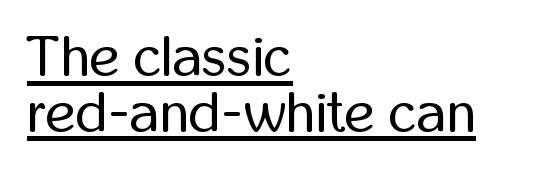
Designer's note — italics off, roman on. Looks like someone drew a line under every word here. Look at the bottom of the vertical strokes: they stop flat, with no serifs. Tracking here is standard; glyphs follow each other at the usual distance. Proportional: the letters do not fall into vertical columns.
